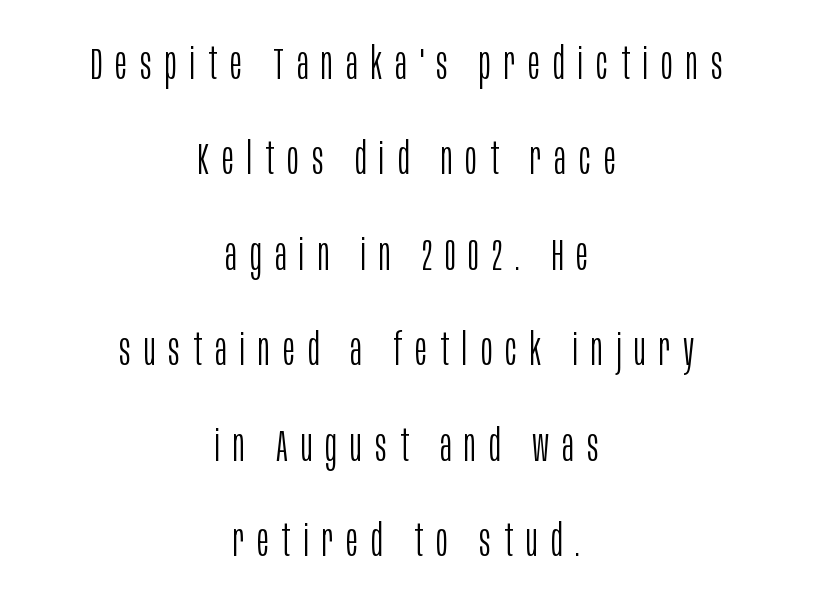
Q: Is the text bold? A: No.
Q: Is the text italic (slanted)? A: No, it is upright.
Q: Is the typeface a serif or a sans-serif typeface? A: Sans-serif.
Q: Is the text underlined? A: No.
Q: How is the paragraph aligned? A: Centered.
Q: Is the spacing between letters normal or unusually wide? A: Unusually wide.
Q: Is the spacing between lines tight, normal or loose? A: Loose.
Q: Width (condensed, normal, or wide)? A: Condensed.
Q: Stroke contrast? A: Low.
Q: x-height? A: Large.
Q: Monospaced? A: No.
